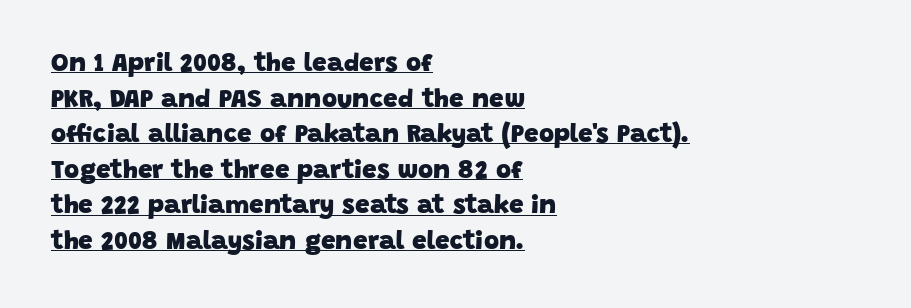
Layout note: lines flush left. These lines sit exactly where default settings would place them. Typesetter's note: full bold, strokes at maximum text heaviness. The rendering uses the underline text-decoration.
